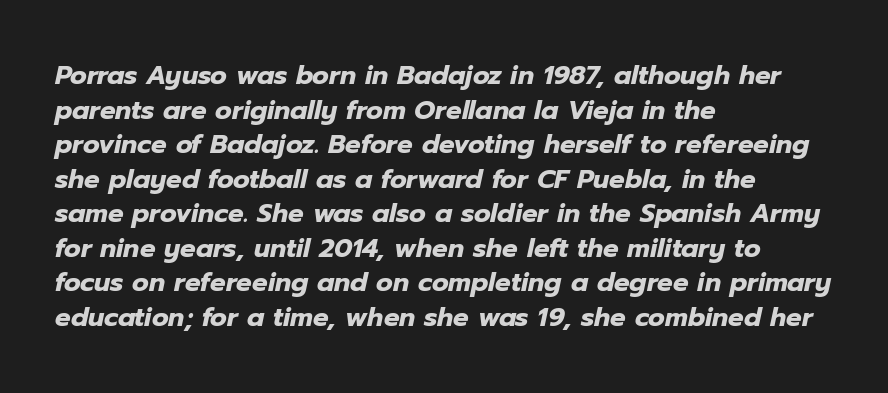
The image shows 26 px bold type, italic (leaning right); set left-aligned, normal line spacing (1.33x), normal letter spacing, not underlined.
